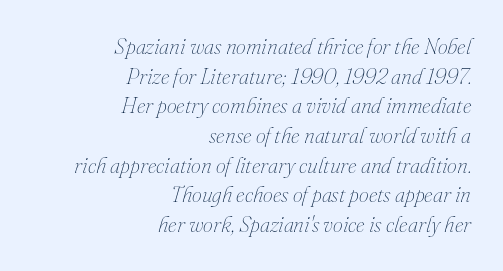
{"italic": "yes", "lean": "right", "slant_degrees": 16, "bold": "no", "underline": "no", "align": "right", "line_spacing": "normal", "line_spacing_ratio": 1.35, "letter_spacing": "normal", "letter_spacing_em": 0.0, "glyph_px": 22}
